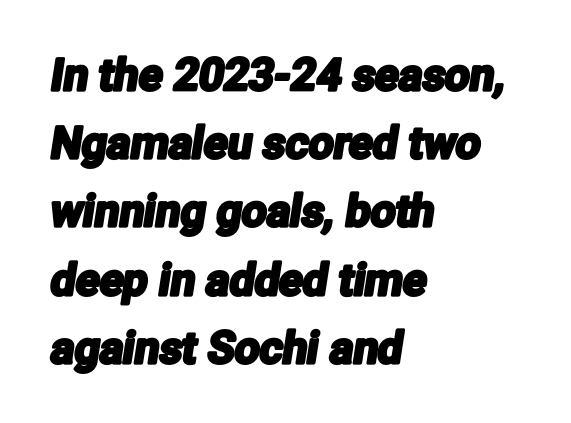
Q: Is the typeface a serif or a sans-serif typeface? A: Sans-serif.
Q: Is the text underlined? A: No.
Q: How is the paragraph aligned? A: Left-aligned.
Q: Is the spacing between letters normal or unusually wide? A: Normal.
Q: Is the spacing between lines tight, normal or loose? A: Normal.
Q: Width (condensed, normal, or wide)? A: Condensed.
Q: Stroke contrast? A: Low.
Q: x-height? A: Medium.
Q: Monospaced? A: No.
